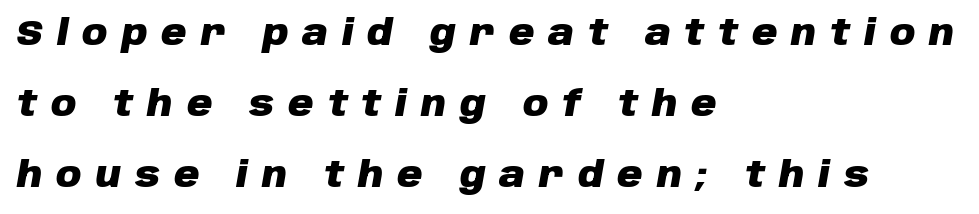
Look at the tracking — it's clearly loosened, letters drifting apart. Check under the words: just untouched page. Leading is clearly above the norm, producing a sparse column. In terms of posture, this sample is oblique. The font is running at its bold setting. Does the copy run flush right? No — it runs flush left.
